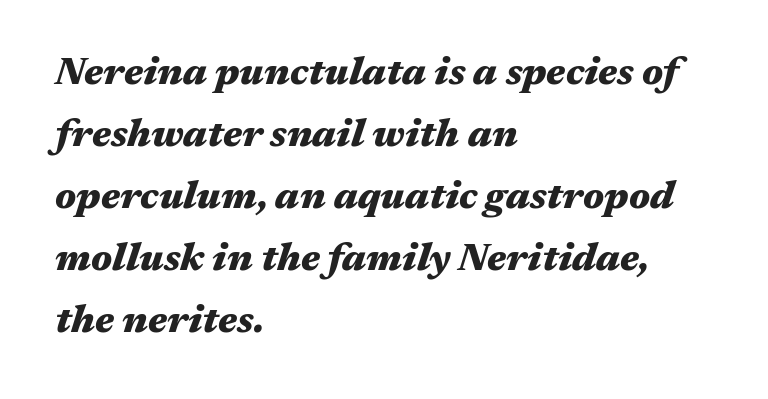
The image shows 39 px heavy, wide type, italic (leaning right); set left-aligned, normal line spacing (1.59x), normal letter spacing, not underlined; medium stroke contrast and a medium x-height.
